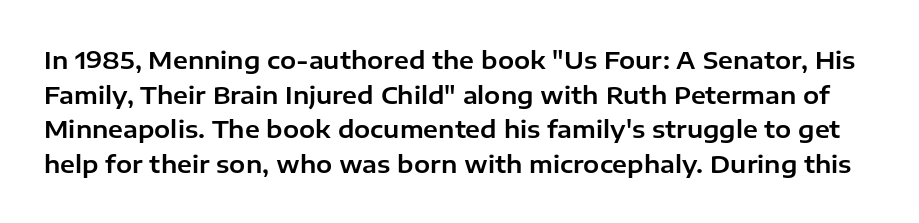
Q: Is the text italic (slanted)? A: No, it is upright.
Q: Is the text underlined? A: No.
Q: Is the spacing between letters normal or unusually wide? A: Normal.
Q: Is the spacing between lines tight, normal or loose? A: Normal.
